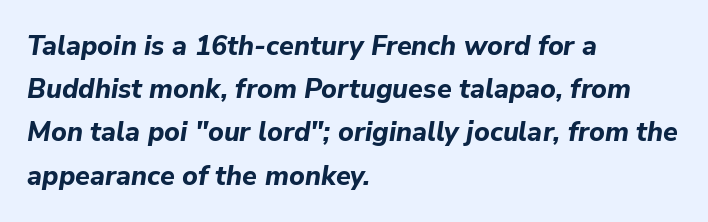
{"italic": "yes", "lean": "right", "slant_degrees": 9, "bold": "yes", "underline": "no", "align": "left", "line_spacing": "normal", "line_spacing_ratio": 1.6, "letter_spacing": "normal", "letter_spacing_em": 0.0, "glyph_px": 27}
